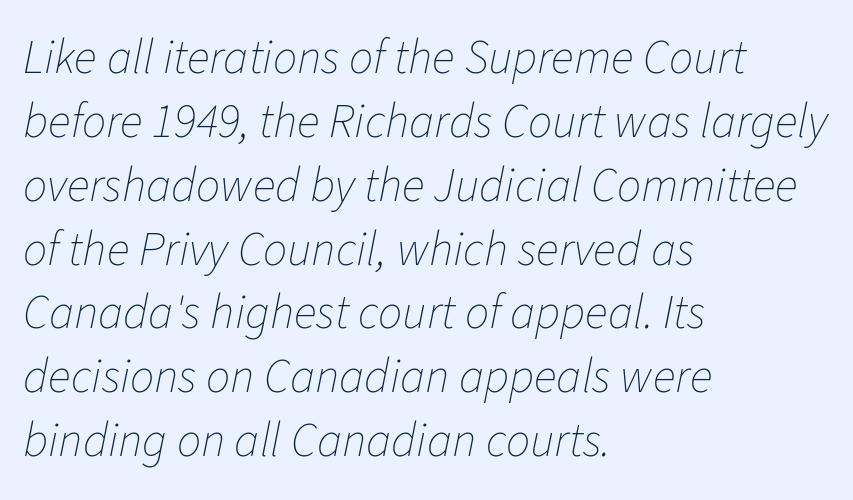
{"italic": "yes", "lean": "right", "slant_degrees": 11, "bold": "no", "weight": "thin", "width": "normal", "stroke_contrast": "low", "x_height": "medium", "monospaced": "no", "underline": "no", "align": "left", "line_spacing": "normal", "line_spacing_ratio": 1.33, "letter_spacing": "normal", "letter_spacing_em": 0.0, "glyph_px": 48}
